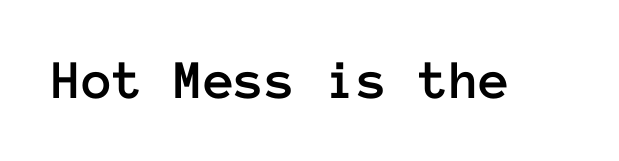
Note the uniform advance width — an 'i' takes as much space as an 'm'. Tall strokes in this sample are plumb rather than angled. Bare-footed words on every line. Students, note that the glyphs here touch the page at normal intervals.
